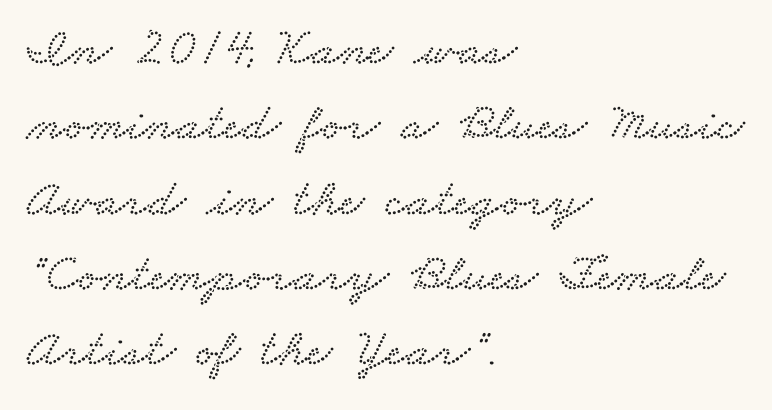
{"serif": "yes", "width": "wide", "stroke_contrast": "low", "x_height": "small", "monospaced": "no", "underline": "no", "align": "left", "line_spacing": "normal", "line_spacing_ratio": 1.42, "letter_spacing": "normal", "letter_spacing_em": 0.0, "glyph_px": 53}
